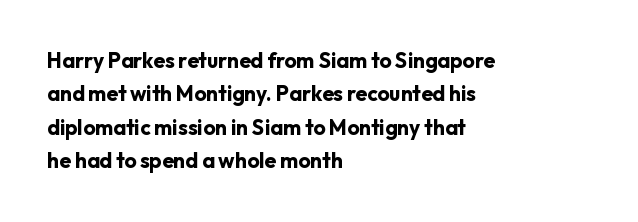
{"italic": "no", "bold": "yes", "underline": "no", "align": "left", "line_spacing": "normal", "line_spacing_ratio": 1.59, "letter_spacing": "normal", "letter_spacing_em": 0.0, "glyph_px": 21}
